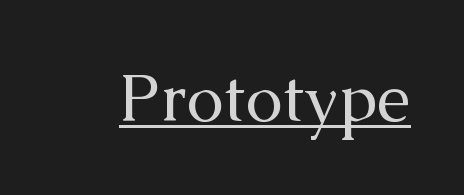
The image shows 67 px regular-weight serif type, upright; set normal letter spacing, underlined; medium stroke contrast and a medium x-height.
